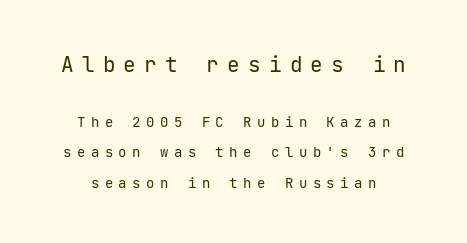
Which of the two is more prominent by size? The first, at the top. Short note: letters widely spaced. The leading is generous, giving the passage an open texture. The face looks like a standard text weight, possibly lighter. Bare-footed words on every line.
